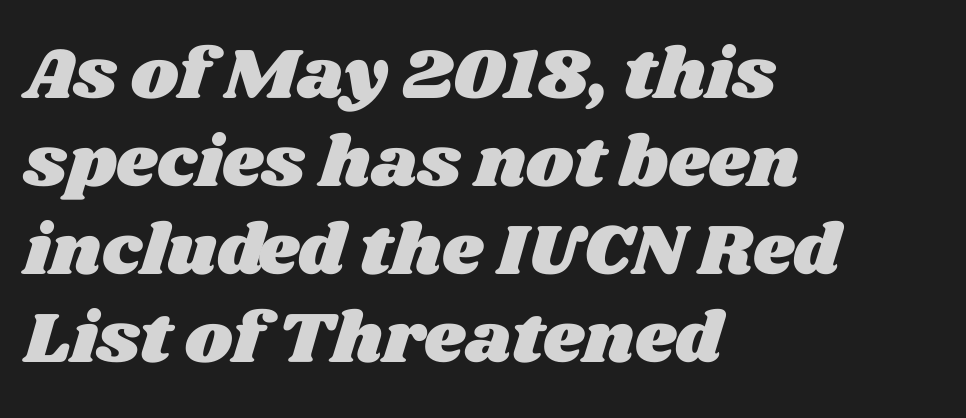
Q: Is the text underlined? A: No.
Q: How is the paragraph aligned? A: Left-aligned.
Q: Is the spacing between letters normal or unusually wide? A: Normal.
Q: Width (condensed, normal, or wide)? A: Wide.
Q: Stroke contrast? A: Medium.
Q: x-height? A: Large.
Q: Monospaced? A: No.
